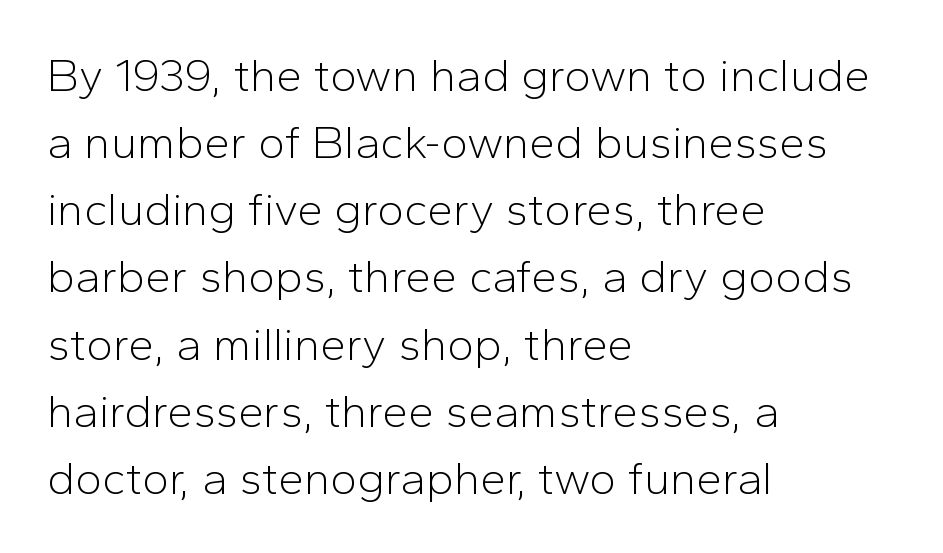
Short and long lines alike share a common starting point at left. Between one letter and the next there's only the usual sliver of space. Descenders are the only things crossing below the line. These lines are rendered in a variable-pitch font. Tall strokes in this sample are plumb rather than angled.
